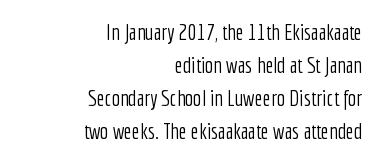
{"italic": "no", "bold": "no", "underline": "no", "align": "right", "line_spacing": "normal", "line_spacing_ratio": 1.5, "letter_spacing": "normal", "letter_spacing_em": 0.0, "glyph_px": 22}
